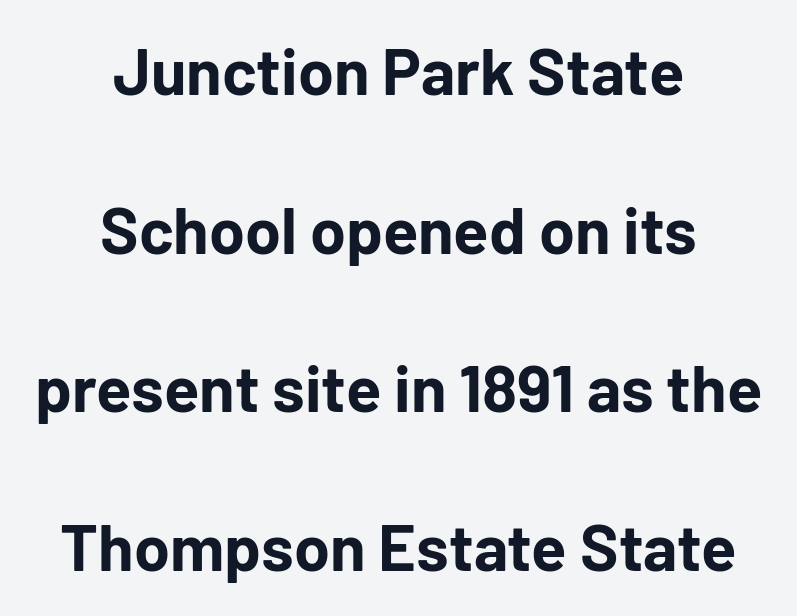
The image shows 65 px bold sans-serif type, upright; set centered, loose line spacing (2.44x), normal letter spacing, not underlined; low stroke contrast and a medium x-height.
